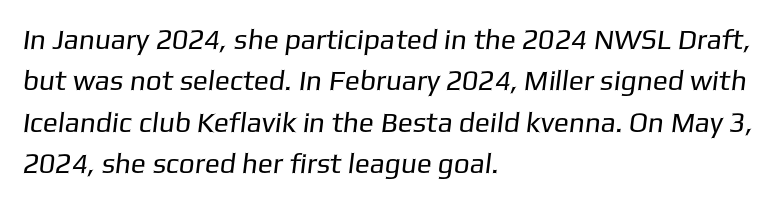
Glyph-to-glyph distance matches everyday printed text. A typesetter would call this proportional, since set widths differ per character. The rendering anchors every line to the left-hand side. Students, observe: this is what conventionally led text looks like. Is this a heavy cut? Hardly; it is regular or lighter. The face used here is a sans, in the tradition of grotesques and geometrics.
